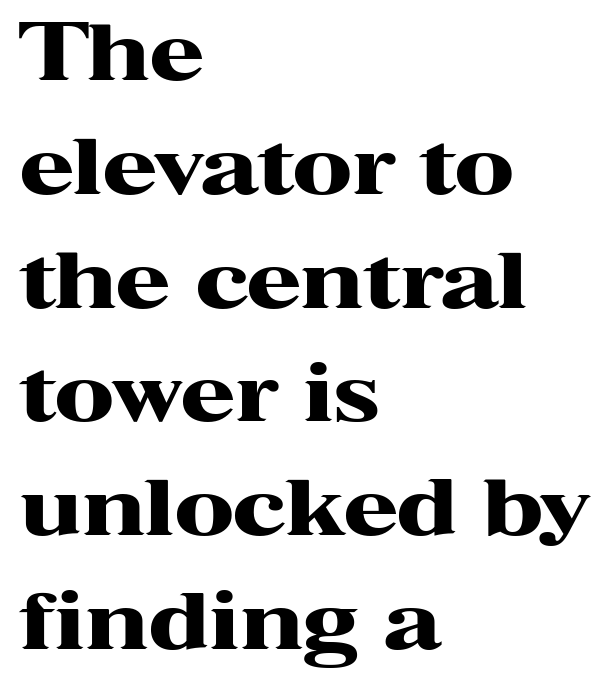
The image shows 79 px heavy, wide serif type, upright; set left-aligned, normal line spacing (1.44x), normal letter spacing, not underlined; high stroke contrast and a medium x-height.
